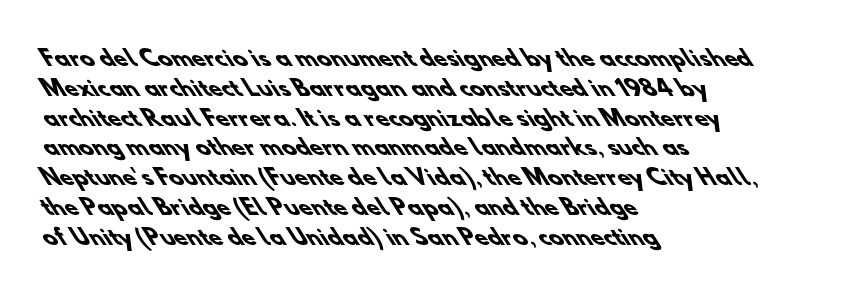
{"bold": "yes", "underline": "no", "align": "left", "line_spacing": "normal", "line_spacing_ratio": 1.42, "letter_spacing": "normal", "letter_spacing_em": 0.0, "glyph_px": 21}
